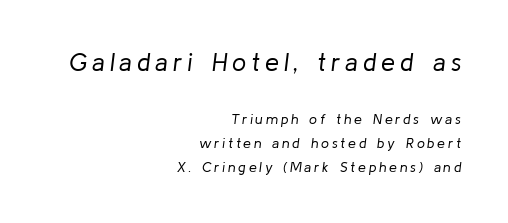
Q: Is the text bold? A: No.
Q: Is the text italic (slanted)? A: Yes, it leans right by about 8 degrees.
Q: Is the text underlined? A: No.
Q: How is the paragraph aligned? A: Right-aligned.
Q: Is the spacing between letters normal or unusually wide? A: Unusually wide.
Q: Which block of text is set in a larger size, the first (top) or the second (bottom)? A: The first (top) one.
